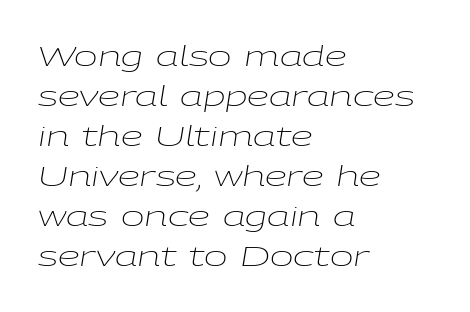
The image shows 28 px light, wide type, italic (leaning right); set left-aligned, normal line spacing (1.43x), normal letter spacing, not underlined; low stroke contrast and a medium x-height.
